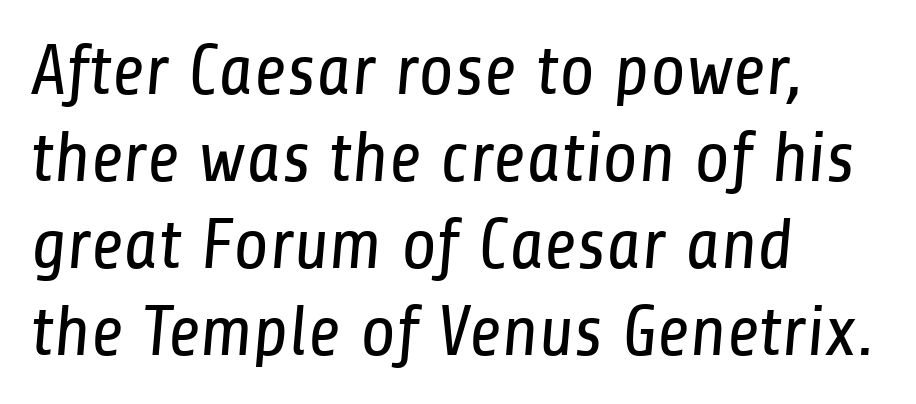
The image shows 72 px regular-weight, condensed sans-serif type; set left-aligned, line spacing 1.21x, normal letter spacing, not underlined; low stroke contrast and a medium x-height.
